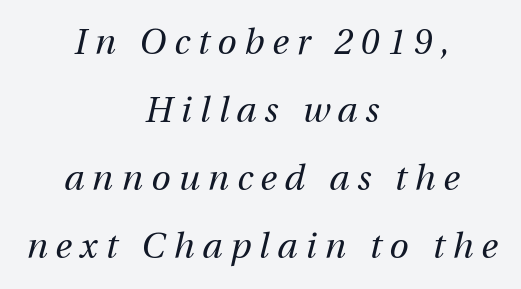
One-word summary of the alignment: center. Stroke thickness stays within the range of a standard reading face or lighter. Anything drawn beneath the words? Only blank space. The font's italic variant was chosen for this text. The face used here is proportionally spaced, like ordinary book or web type.
